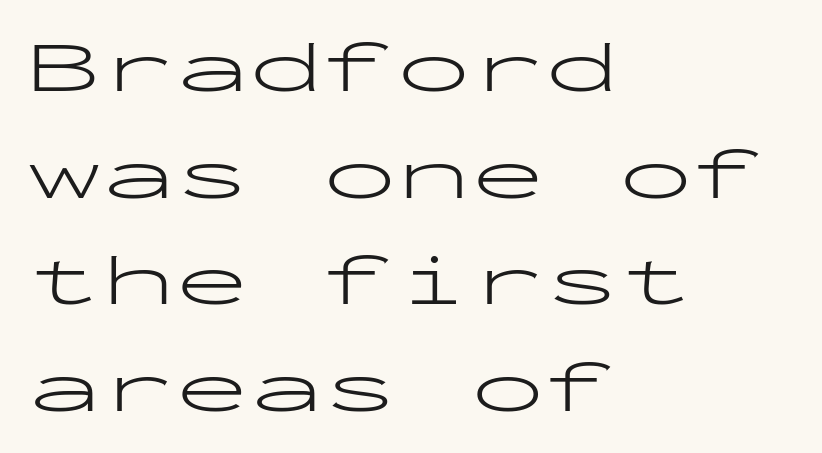
Q: Is the text bold? A: No.
Q: Is the text italic (slanted)? A: No, it is upright.
Q: Is the typeface a serif or a sans-serif typeface? A: Sans-serif.
Q: Is the text underlined? A: No.
Q: How is the paragraph aligned? A: Left-aligned.
Q: Is the spacing between letters normal or unusually wide? A: Normal.
Q: Is the spacing between lines tight, normal or loose? A: Normal.
Q: Width (condensed, normal, or wide)? A: Wide.
Q: Stroke contrast? A: Low.
Q: x-height? A: Medium.
Q: Monospaced? A: Yes.
